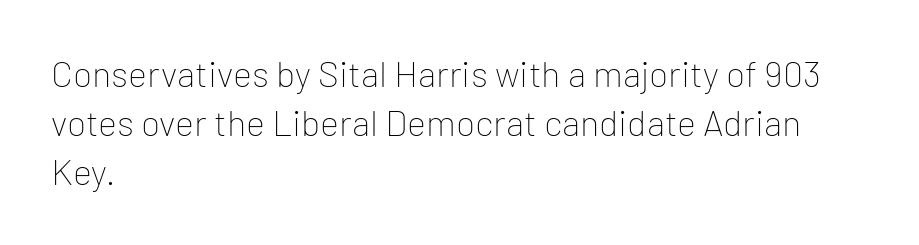
Q: Is the text bold? A: No.
Q: Is the text italic (slanted)? A: No, it is upright.
Q: Is the typeface a serif or a sans-serif typeface? A: Sans-serif.
Q: Is the text underlined? A: No.
Q: How is the paragraph aligned? A: Left-aligned.
Q: Is the spacing between letters normal or unusually wide? A: Normal.
Q: Is the spacing between lines tight, normal or loose? A: Normal.
Q: Width (condensed, normal, or wide)? A: Normal.
Q: Stroke contrast? A: Low.
Q: x-height? A: Medium.
Q: Monospaced? A: No.
